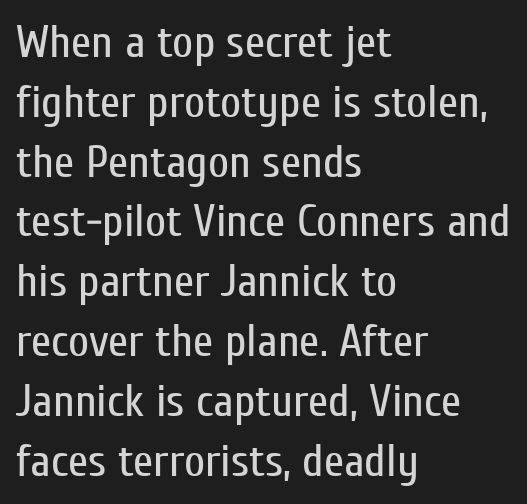
The image shows 46 px regular-weight, condensed sans-serif type, upright; set left-aligned, normal line spacing (1.3x), normal letter spacing, not underlined; low stroke contrast and a medium x-height.
